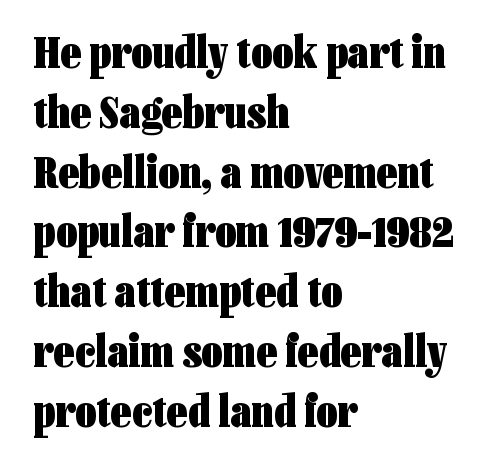
Looks like regular typesetting: each glyph gets only the width it needs. Type without underlining. The designer went with a sans here, leaving each stem footless. The typography opts for an upright posture over an oblique one.
